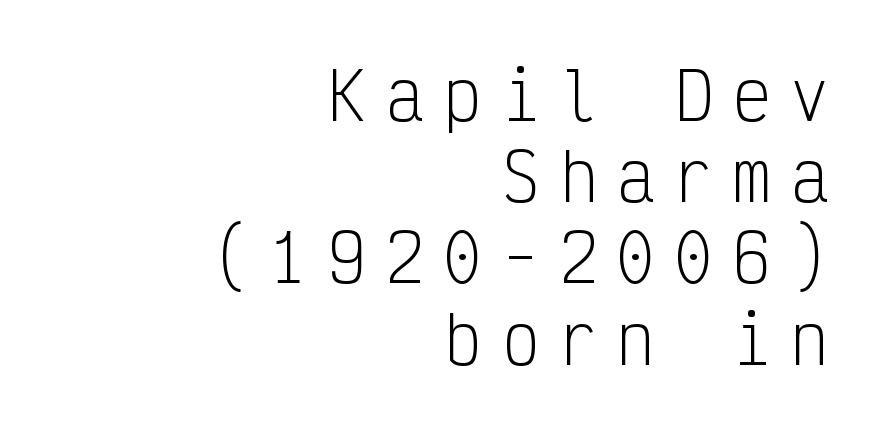
{"serif": "no", "italic": "no", "bold": "no", "weight": "light", "width": "condensed", "stroke_contrast": "low", "x_height": "medium", "monospaced": "yes", "underline": "no", "align": "right", "line_spacing": "normal", "line_spacing_ratio": 1.25, "letter_spacing": "wide", "letter_spacing_em": 0.29, "glyph_px": 65}
